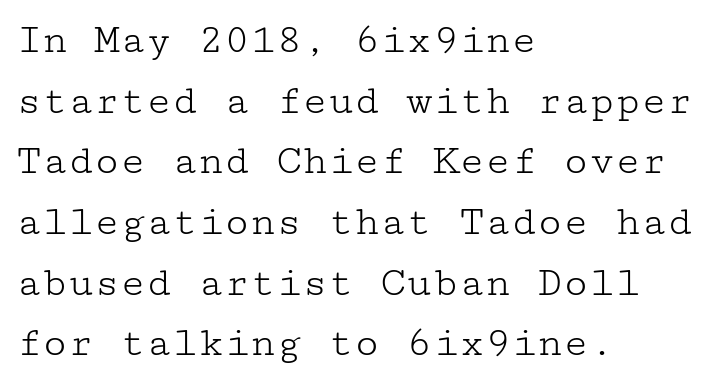
{"serif": "yes", "italic": "no", "bold": "no", "weight": "light", "width": "wide", "stroke_contrast": "low", "x_height": "medium", "underline": "no", "align": "left", "line_spacing": "normal", "line_spacing_ratio": 1.41, "letter_spacing": "normal", "letter_spacing_em": 0.0, "glyph_px": 43}
